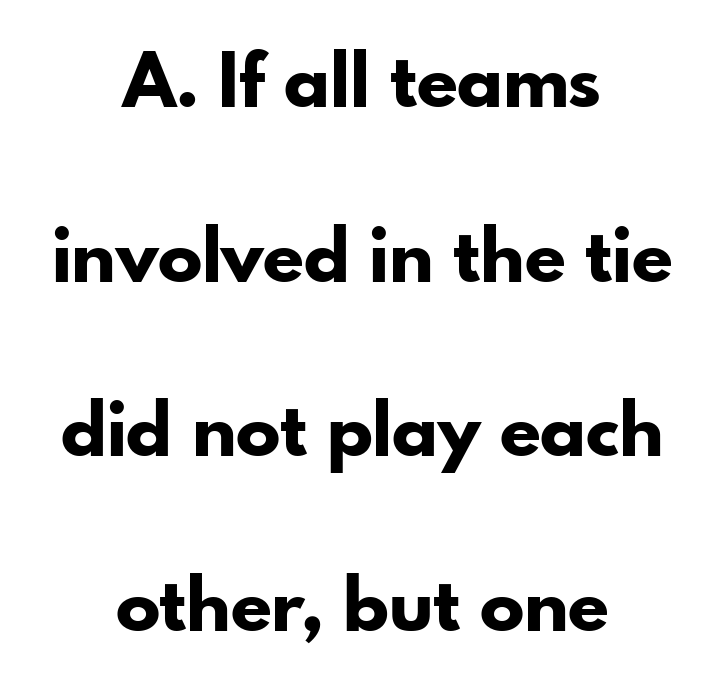
Typeset on center — no edge is straight. Classification — sans serif. When letters stand straight like this, we call the style roman or upright. A typesetter would call this zero additional tracking. Whoever set this chose breathing room over compactness in the vertical rhythm. Plenty of ink on the page — the face is bold.
